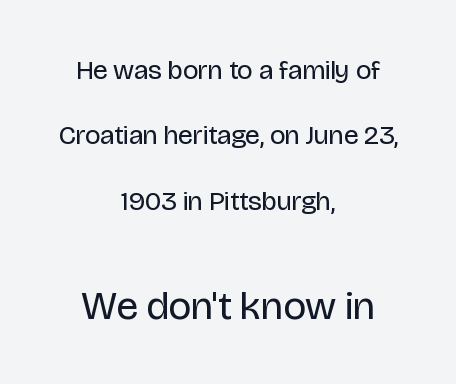
{"serif": "no", "italic": "no", "bold": "no", "weight": "regular", "width": "normal", "stroke_contrast": "low", "x_height": "large", "monospaced": "no", "underline": "no", "align": "center", "line_spacing": "loose", "line_spacing_ratio": 2.42, "letter_spacing": "normal", "letter_spacing_em": 0.0, "larger_block": "second", "size_ratio": 1.48, "glyph_px": 40}
